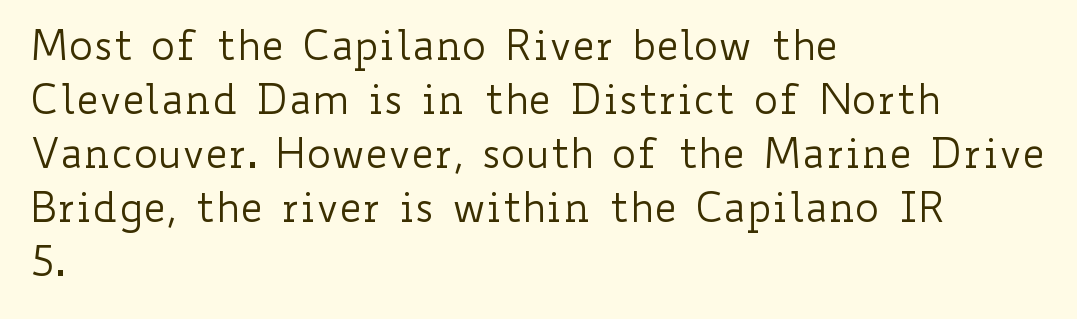
The image shows 41 px regular-weight, wide type, upright; set left-aligned, normal line spacing (1.32x), normal letter spacing, not underlined; low stroke contrast and a small x-height.
